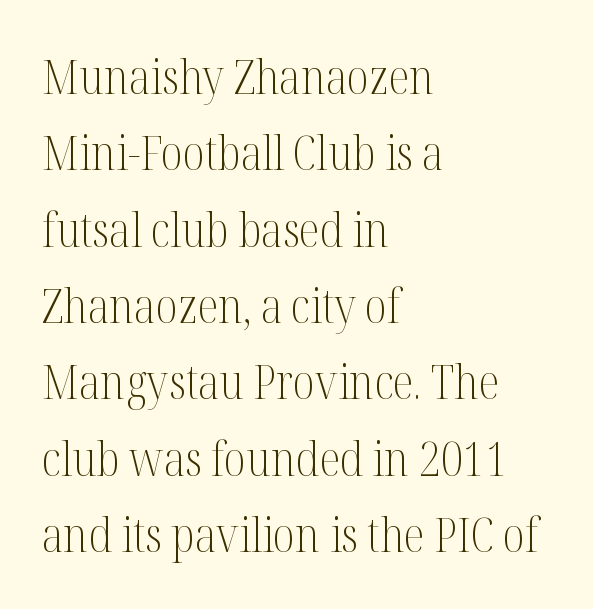
The image shows 48 px light, condensed serif type, upright; set left-aligned, normal line spacing (1.59x), normal letter spacing, not underlined; medium stroke contrast and a medium x-height.
